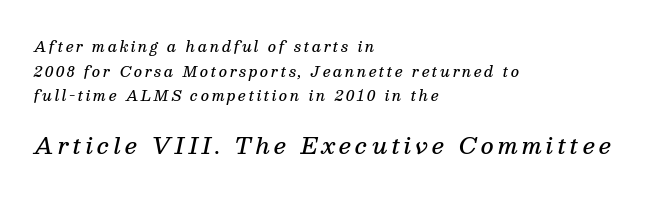
Q: Is the text bold? A: Semi-bold.
Q: Is the text italic (slanted)? A: Yes, it leans right by about 13 degrees.
Q: Is the text underlined? A: No.
Q: How is the paragraph aligned? A: Left-aligned.
Q: Which block of text is set in a larger size, the first (top) or the second (bottom)? A: The second (bottom) one.
